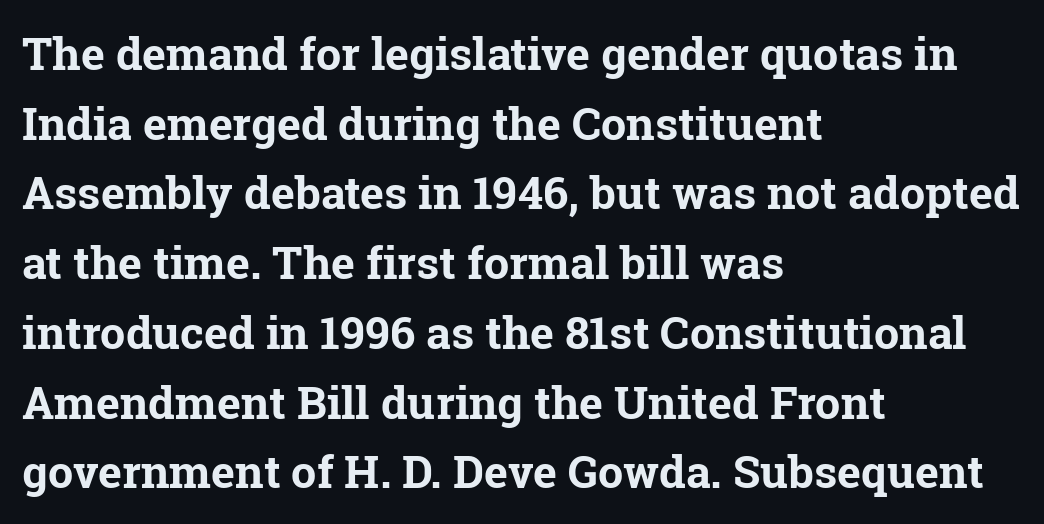
The image shows 45 px bold serif type, upright; set left-aligned, normal line spacing (1.55x), normal letter spacing, not underlined; low stroke contrast and a medium x-height.
